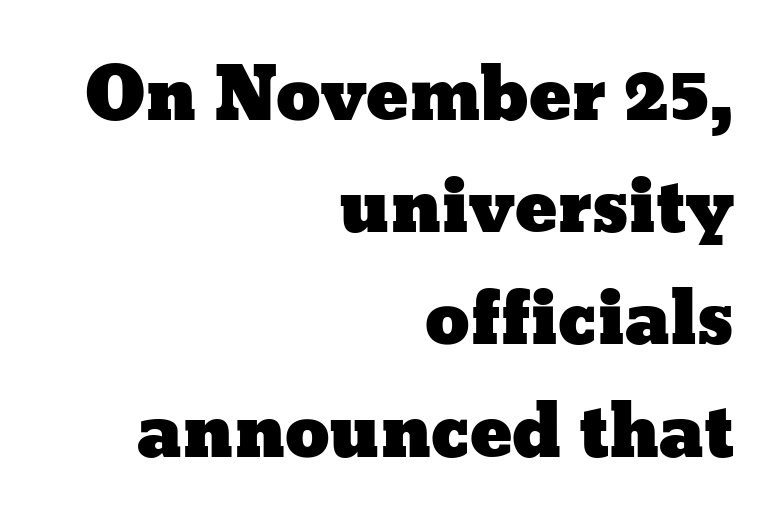
Q: Is the text italic (slanted)? A: No, it is upright.
Q: Is the text underlined? A: No.
Q: How is the paragraph aligned? A: Right-aligned.
Q: Is the spacing between letters normal or unusually wide? A: Normal.
Q: Is the spacing between lines tight, normal or loose? A: Normal.
Q: Width (condensed, normal, or wide)? A: Wide.
Q: Stroke contrast? A: Low.
Q: x-height? A: Medium.
Q: Monospaced? A: No.
